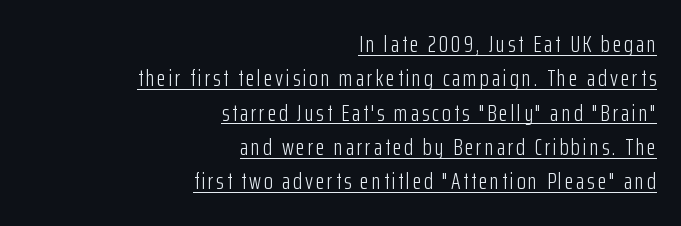
{"italic": "no", "bold": "no", "underline": "yes", "align": "right", "line_spacing": "normal", "line_spacing_ratio": 1.49, "glyph_px": 23}
